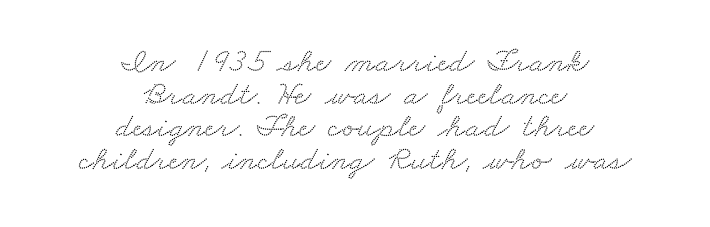
{"serif": "yes", "width": "wide", "stroke_contrast": "medium", "x_height": "small", "monospaced": "no", "underline": "no", "align": "center", "line_spacing": "tight", "line_spacing_ratio": 0.96, "letter_spacing": "normal", "letter_spacing_em": 0.0, "glyph_px": 34}
